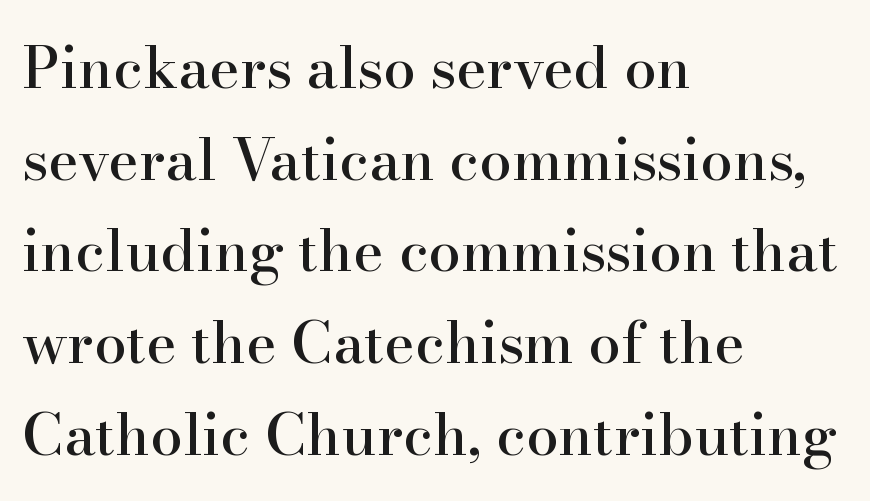
Q: Is the text italic (slanted)? A: No, it is upright.
Q: Is the typeface a serif or a sans-serif typeface? A: Serif.
Q: Is the text underlined? A: No.
Q: How is the paragraph aligned? A: Left-aligned.
Q: Is the spacing between letters normal or unusually wide? A: Normal.
Q: Is the spacing between lines tight, normal or loose? A: Normal.
Q: Width (condensed, normal, or wide)? A: Normal.
Q: Stroke contrast? A: High.
Q: x-height? A: Small.
Q: Monospaced? A: No.
